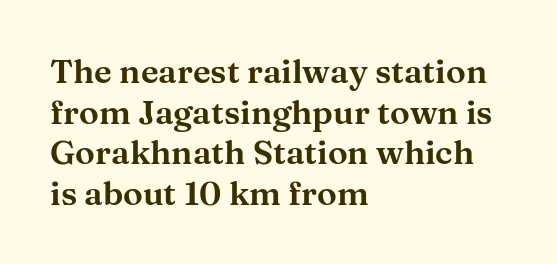
The image shows 33 px wide serif type, upright; set left-aligned, line spacing 1.23x, normal letter spacing, not underlined; medium stroke contrast and a medium x-height.
